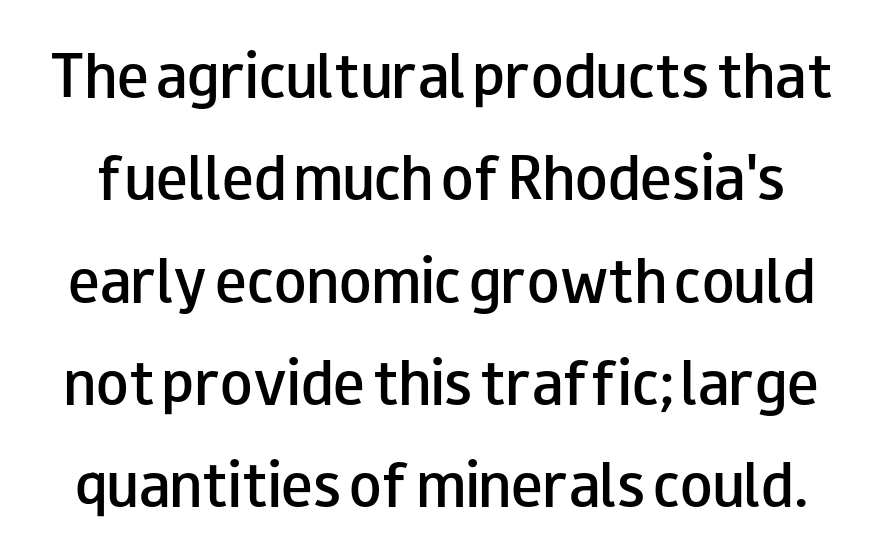
{"serif": "no", "italic": "no", "bold": "semi", "weight": "semibold", "width": "wide", "stroke_contrast": "low", "x_height": "small", "monospaced": "no", "underline": "no", "line_spacing": "loose", "line_spacing_ratio": 1.93, "letter_spacing": "normal", "letter_spacing_em": 0.0, "glyph_px": 53}
